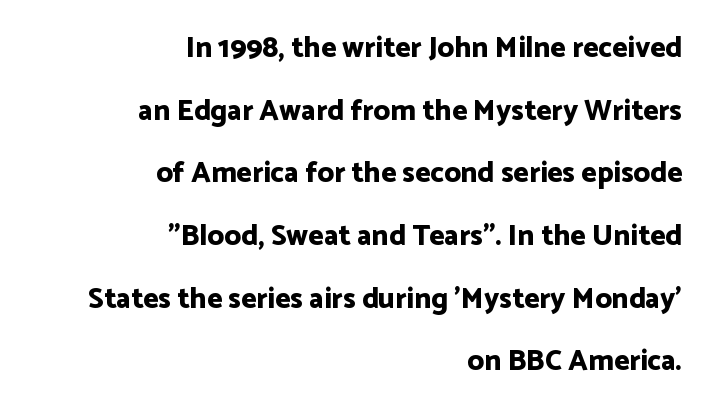
{"serif": "no", "italic": "no", "bold": "yes", "weight": "bold", "width": "normal", "stroke_contrast": "low", "x_height": "medium", "monospaced": "no", "underline": "no", "align": "right", "line_spacing": "loose", "line_spacing_ratio": 2.16, "letter_spacing": "normal", "letter_spacing_em": 0.0, "glyph_px": 29}
